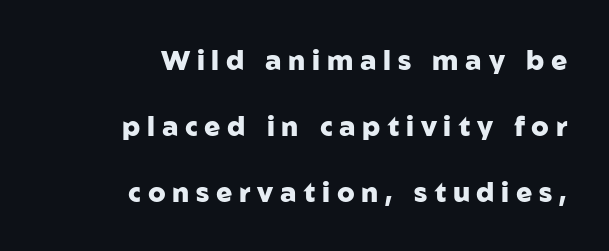
Q: Is the text bold? A: Yes.
Q: Is the text italic (slanted)? A: No, it is upright.
Q: Is the text underlined? A: No.
Q: How is the paragraph aligned? A: Right-aligned.
Q: Is the spacing between letters normal or unusually wide? A: Unusually wide.
Q: Is the spacing between lines tight, normal or loose? A: Loose.
